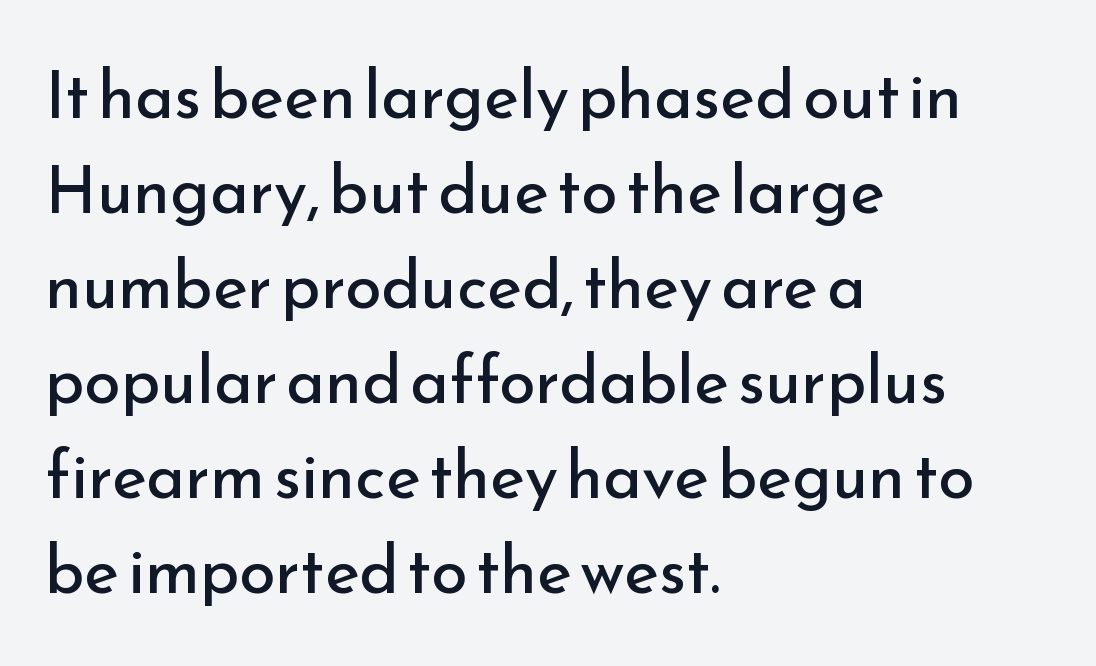
The image shows 66 px regular-weight sans-serif type, upright; set left-aligned, normal line spacing (1.44x), normal letter spacing, not underlined; low stroke contrast and a small x-height.
